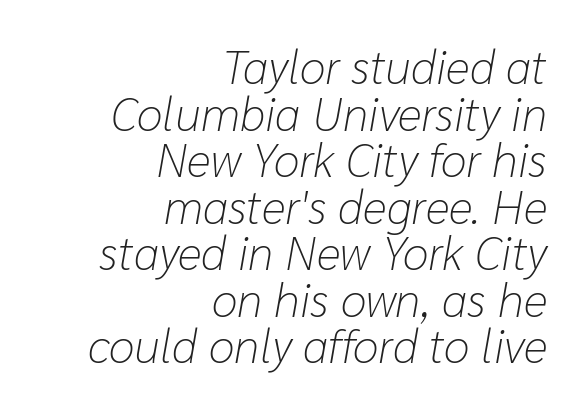
The image shows 47 px light type, italic (leaning right); set right-aligned, tight line spacing (0.99x), normal letter spacing, not underlined; low stroke contrast and a medium x-height.
